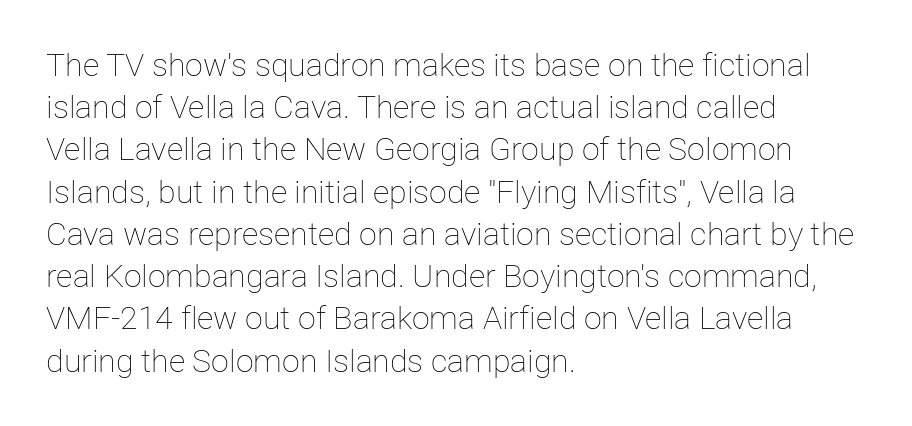
The image shows 32 px thin type, upright; set left-aligned, normal line spacing (1.32x), normal letter spacing, not underlined; low stroke contrast and a medium x-height.
